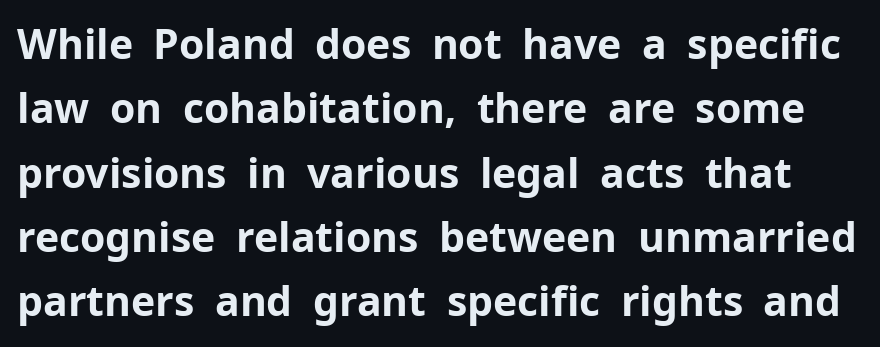
{"serif": "no", "italic": "no", "bold": "yes", "weight": "bold", "width": "normal", "stroke_contrast": "low", "x_height": "medium", "monospaced": "no", "underline": "no", "line_spacing": "normal", "line_spacing_ratio": 1.57, "letter_spacing": "normal", "letter_spacing_em": 0.0, "glyph_px": 41}
